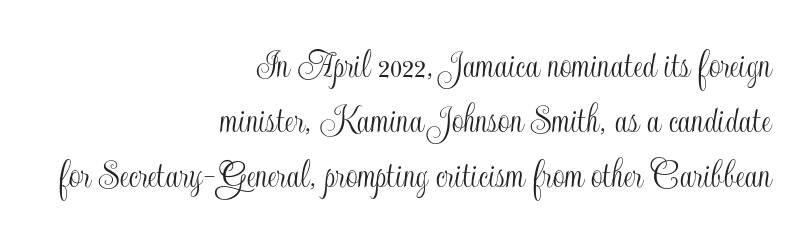
The image shows 42 px condensed type; set right-aligned, normal line spacing (1.31x), normal letter spacing, not underlined; a small x-height.
